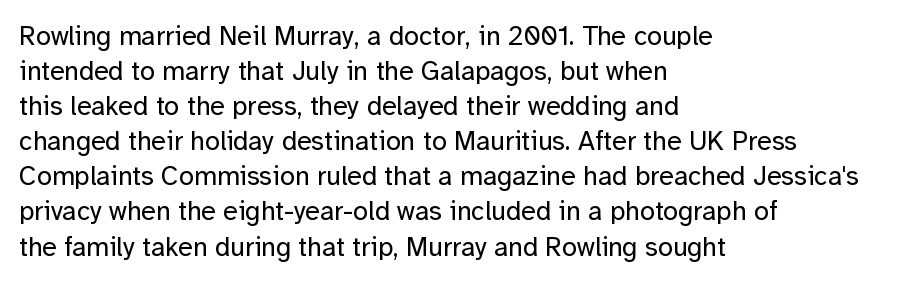
The image shows 27 px text type, upright; set left-aligned, normal line spacing (1.3x), normal letter spacing, not underlined.
